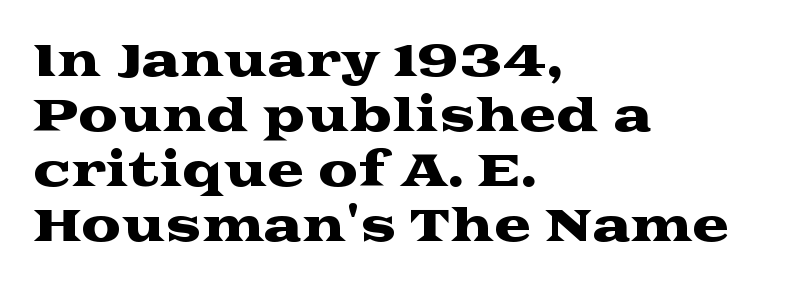
Q: Is the text italic (slanted)? A: No, it is upright.
Q: Is the typeface a serif or a sans-serif typeface? A: Serif.
Q: Is the text underlined? A: No.
Q: How is the paragraph aligned? A: Left-aligned.
Q: Is the spacing between letters normal or unusually wide? A: Normal.
Q: Width (condensed, normal, or wide)? A: Wide.
Q: Stroke contrast? A: Medium.
Q: x-height? A: Medium.
Q: Monospaced? A: No.
